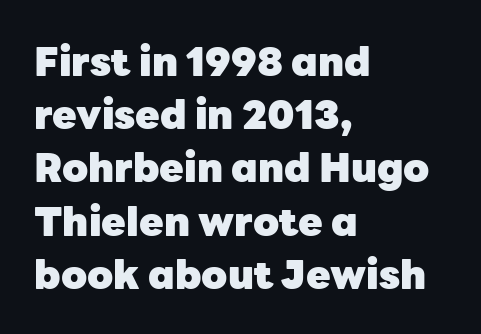
Q: Is the text bold? A: Yes.
Q: Is the text italic (slanted)? A: No, it is upright.
Q: Is the typeface a serif or a sans-serif typeface? A: Sans-serif.
Q: Is the text underlined? A: No.
Q: How is the paragraph aligned? A: Left-aligned.
Q: Is the spacing between letters normal or unusually wide? A: Normal.
Q: Is the spacing between lines tight, normal or loose? A: Normal.
Q: Width (condensed, normal, or wide)? A: Normal.
Q: Stroke contrast? A: Low.
Q: x-height? A: Medium.
Q: Monospaced? A: No.
